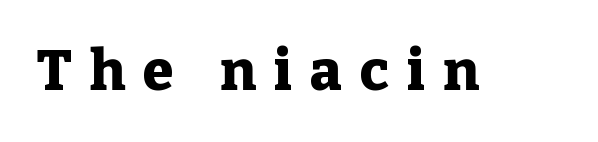
{"serif": "yes", "italic": "no", "bold": "yes", "weight": "heavy", "width": "normal", "stroke_contrast": "low", "x_height": "medium", "monospaced": "no", "underline": "no", "letter_spacing": "wide", "letter_spacing_em": 0.32, "glyph_px": 56}
